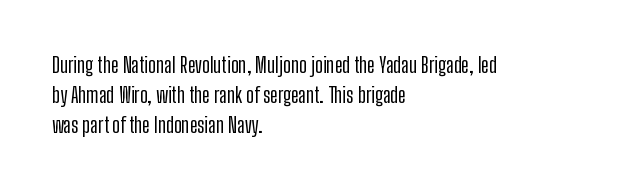
Q: Is the text italic (slanted)? A: No, it is upright.
Q: Is the text underlined? A: No.
Q: How is the paragraph aligned? A: Left-aligned.
Q: Is the spacing between letters normal or unusually wide? A: Normal.
Q: Is the spacing between lines tight, normal or loose? A: Normal.
